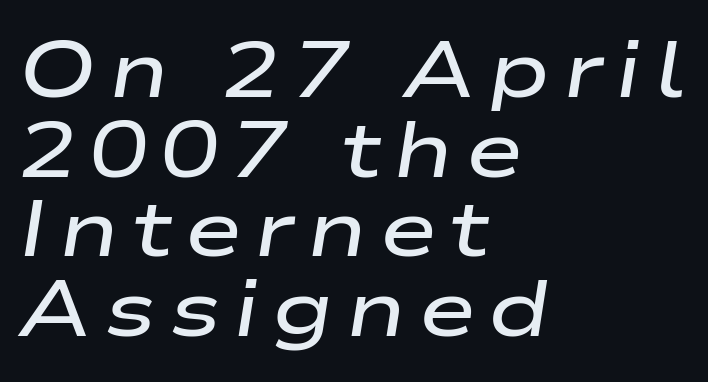
Character widths vary here, with narrow letters taking less room than wide ones. Firm but not heavy-handed strokes: this text is semibold. An italicized treatment has been applied to the whole sample. Quick note: interline space is minimal. Rule under the text: the space is simply empty. The rag falls on the right side of this text block.
